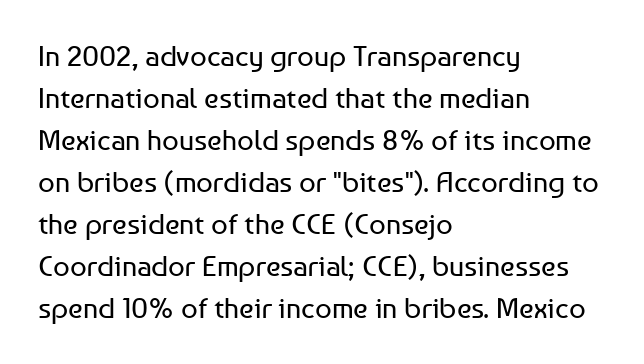
{"serif": "no", "italic": "no", "bold": "no", "weight": "regular", "width": "normal", "stroke_contrast": "low", "x_height": "medium", "monospaced": "no", "underline": "no", "align": "left", "line_spacing": "normal", "line_spacing_ratio": 1.45, "letter_spacing": "normal", "letter_spacing_em": 0.0, "glyph_px": 29}
